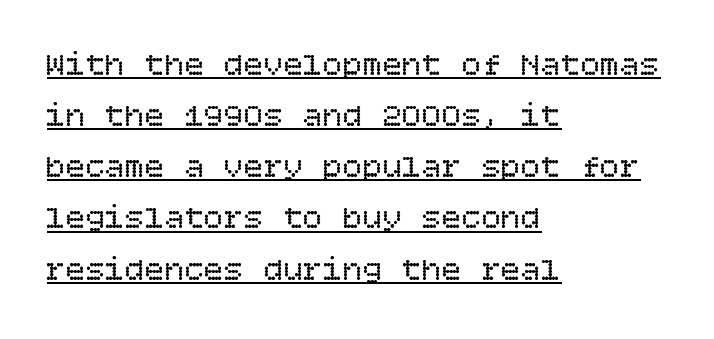
The image shows 33 px regular-weight type, upright; set left-aligned, normal line spacing (1.55x), normal letter spacing, underlined; low stroke contrast and a large x-height.
